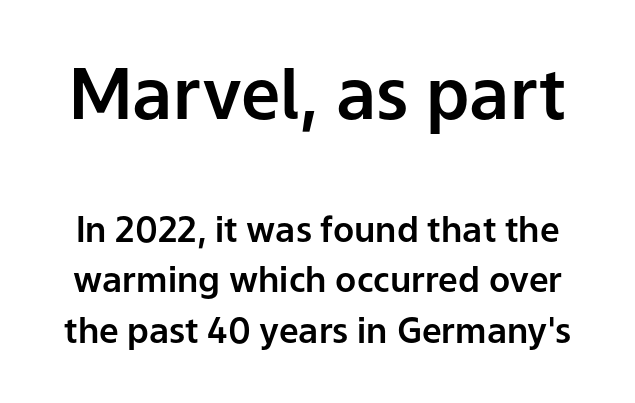
Q: Is the text italic (slanted)? A: No, it is upright.
Q: Is the typeface a serif or a sans-serif typeface? A: Sans-serif.
Q: Is the text underlined? A: No.
Q: Is the spacing between letters normal or unusually wide? A: Normal.
Q: Is the spacing between lines tight, normal or loose? A: Normal.
Q: Which block of text is set in a larger size, the first (top) or the second (bottom)? A: The first (top) one.
Q: Width (condensed, normal, or wide)? A: Normal.
Q: Stroke contrast? A: Low.
Q: x-height? A: Medium.
Q: Monospaced? A: No.
